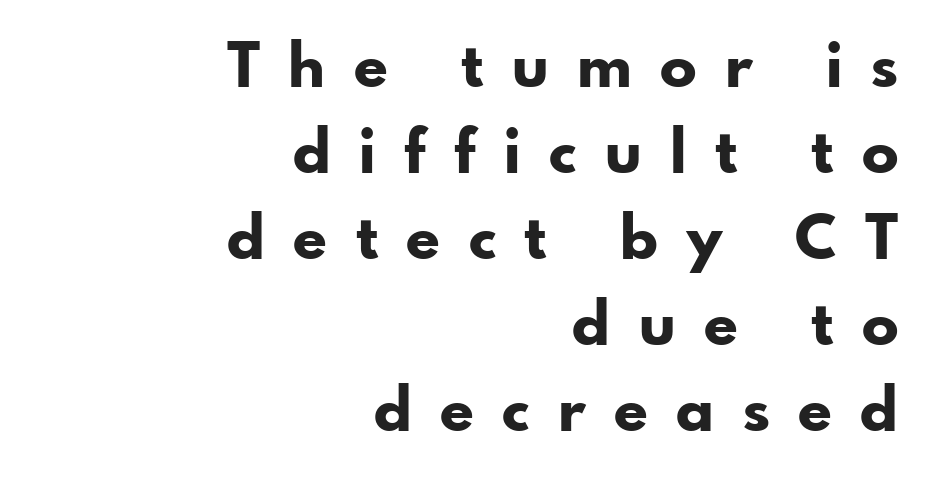
{"serif": "no", "italic": "no", "bold": "yes", "weight": "bold", "width": "normal", "stroke_contrast": "low", "x_height": "small", "monospaced": "no", "underline": "no", "align": "right", "line_spacing": "normal", "line_spacing_ratio": 1.41, "letter_spacing": "wide", "letter_spacing_em": 0.47, "glyph_px": 61}
